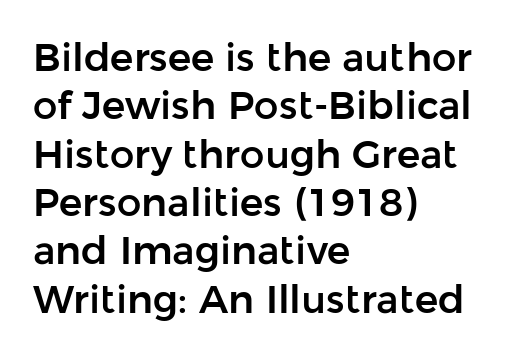
Looks like regular typesetting: each glyph gets only the width it needs. These lines stack with their left ends in a neat column. The letters carry no serifs — their stems end cleanly without finishing strokes. Every character sits straight up, as roman type does. Short note: letters normally spaced.
